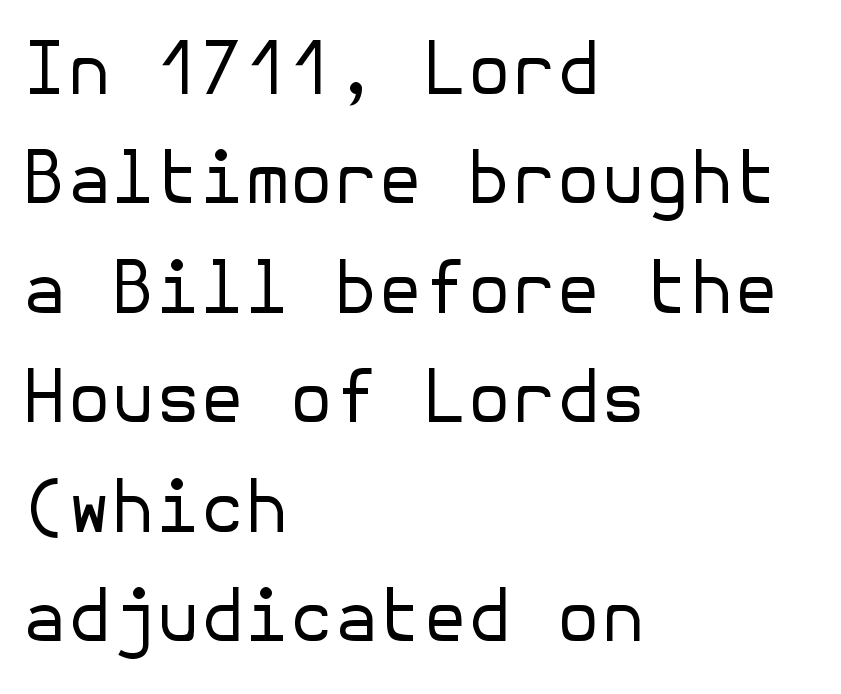
{"serif": "no", "italic": "no", "bold": "no", "weight": "regular", "width": "normal", "stroke_contrast": "low", "x_height": "medium", "underline": "no", "align": "left", "line_spacing": "normal", "line_spacing_ratio": 1.52, "letter_spacing": "normal", "letter_spacing_em": 0.0, "glyph_px": 72}
